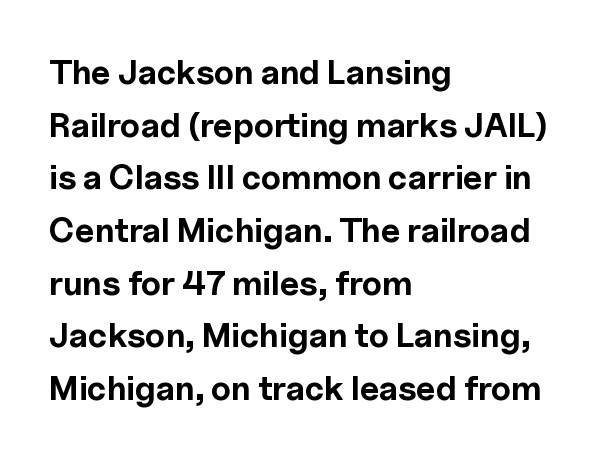
Q: Is the text bold? A: Yes.
Q: Is the text italic (slanted)? A: No, it is upright.
Q: Is the typeface a serif or a sans-serif typeface? A: Sans-serif.
Q: Is the text underlined? A: No.
Q: How is the paragraph aligned? A: Left-aligned.
Q: Is the spacing between letters normal or unusually wide? A: Normal.
Q: Is the spacing between lines tight, normal or loose? A: Normal.
Q: Width (condensed, normal, or wide)? A: Normal.
Q: x-height? A: Medium.
Q: Monospaced? A: No.
